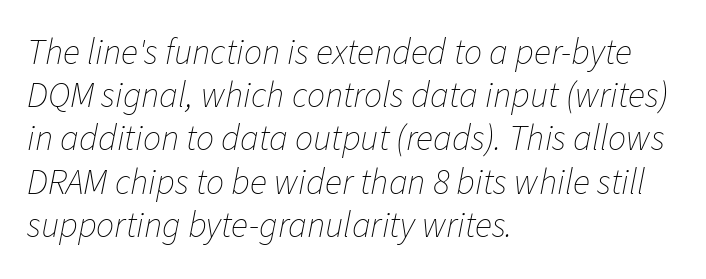
Q: Is the text bold? A: No.
Q: Is the text italic (slanted)? A: Yes, it leans right by about 11 degrees.
Q: Is the text underlined? A: No.
Q: How is the paragraph aligned? A: Left-aligned.
Q: Is the spacing between letters normal or unusually wide? A: Normal.
Q: Width (condensed, normal, or wide)? A: Normal.
Q: Stroke contrast? A: Low.
Q: x-height? A: Medium.
Q: Monospaced? A: No.
